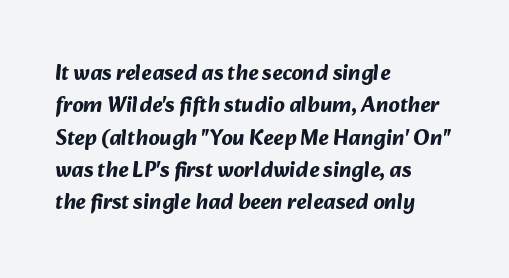
Q: Is the text bold? A: Yes.
Q: Is the text underlined? A: No.
Q: How is the paragraph aligned? A: Left-aligned.
Q: Is the spacing between letters normal or unusually wide? A: Normal.
Q: Is the spacing between lines tight, normal or loose? A: Normal.
